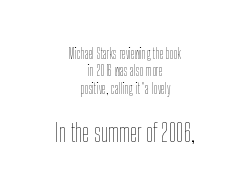
A bare baseline throughout the passage. One glance says typical: line gaps are just what's usual. Think standard paragraph weight, or any step lighter than that. Reading down the block, each line starts at a different indent, mirrored at its end. No italicization has been applied; the sample stays upright. Larger block? The one below; the one above is distinctly smaller.
